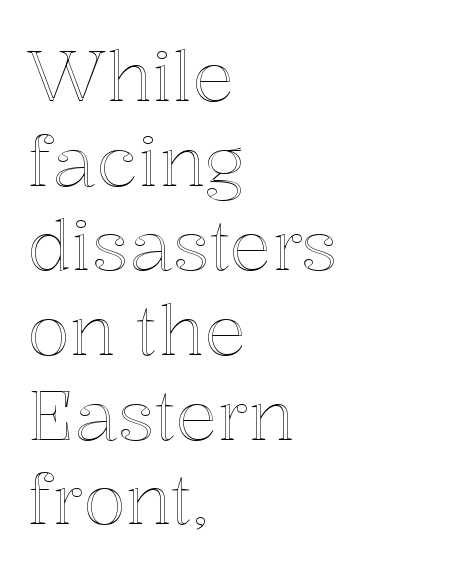
Q: Is the text italic (slanted)? A: No, it is upright.
Q: Is the text underlined? A: No.
Q: How is the paragraph aligned? A: Left-aligned.
Q: Is the spacing between letters normal or unusually wide? A: Normal.
Q: Width (condensed, normal, or wide)? A: Normal.
Q: x-height? A: Medium.
Q: Monospaced? A: No.
